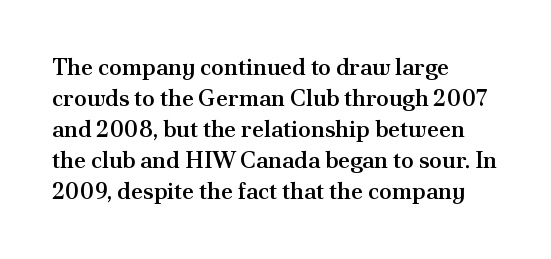
A bare baseline throughout the passage. The gaps between neighbouring characters are ordinary and unremarkable. These lines were composed using upright roman letters. Honestly, the row spacing looks completely unremarkable. In terms of weight, the rendering is demibold, just under bold. The typesetter chose a ragged-right arrangement here.
